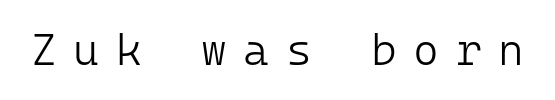
Q: Is the text bold? A: No.
Q: Is the text italic (slanted)? A: No, it is upright.
Q: Is the typeface a serif or a sans-serif typeface? A: Sans-serif.
Q: Is the text underlined? A: No.
Q: Is the spacing between letters normal or unusually wide? A: Unusually wide.
Q: Width (condensed, normal, or wide)? A: Normal.
Q: Stroke contrast? A: Low.
Q: x-height? A: Medium.
Q: Monospaced? A: Yes.
